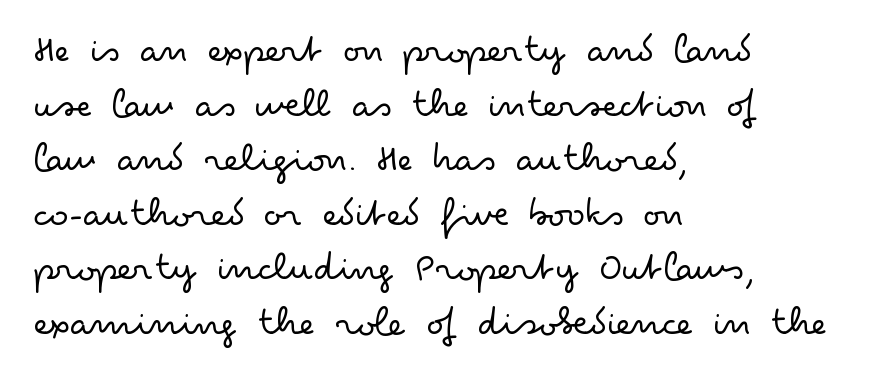
{"serif": "no", "italic": "no", "bold": "no", "weight": "light", "width": "wide", "stroke_contrast": "low", "x_height": "small", "monospaced": "no", "underline": "no", "align": "left", "line_spacing": "normal", "line_spacing_ratio": 1.33, "letter_spacing": "normal", "letter_spacing_em": 0.0, "glyph_px": 41}
